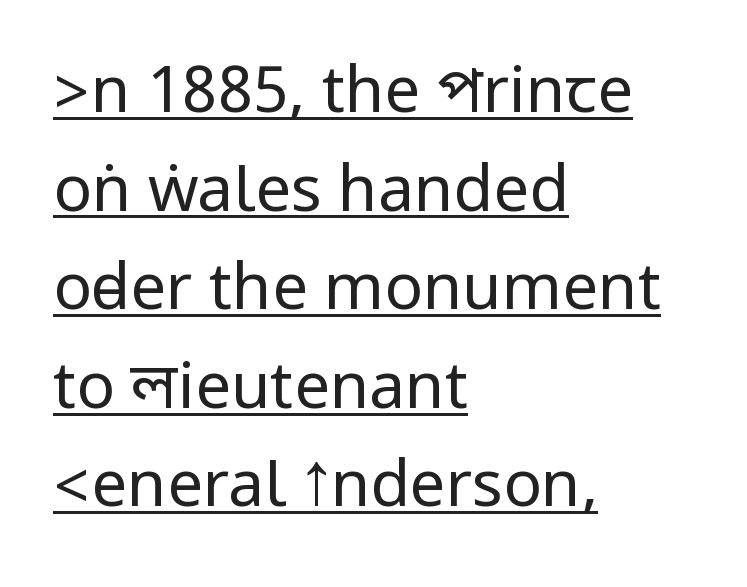
Q: Is the text bold? A: No.
Q: Is the text italic (slanted)? A: No, it is upright.
Q: Is the typeface a serif or a sans-serif typeface? A: Sans-serif.
Q: Is the text underlined? A: Yes.
Q: How is the paragraph aligned? A: Left-aligned.
Q: Is the spacing between letters normal or unusually wide? A: Normal.
Q: Is the spacing between lines tight, normal or loose? A: Normal.
Q: Width (condensed, normal, or wide)? A: Condensed.
Q: Stroke contrast? A: Low.
